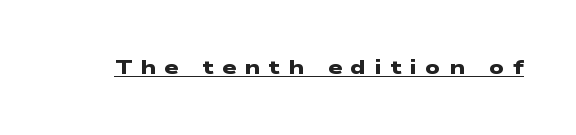
The image shows 20 px bold type; set unusually wide letter spacing (+0.43 em), underlined.
